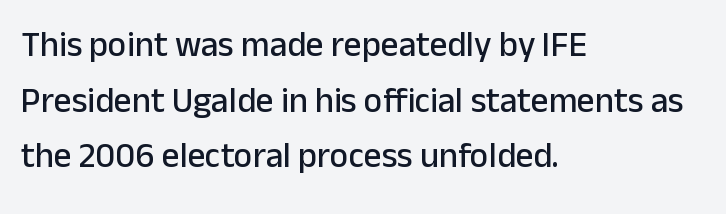
The line-height multiplier appears to be the usual default. The face used here is proportionally spaced, like ordinary book or web type. Students, note that the glyphs here touch the page at normal intervals. This sample is left-justified, so line endings fall wherever the words run out.
